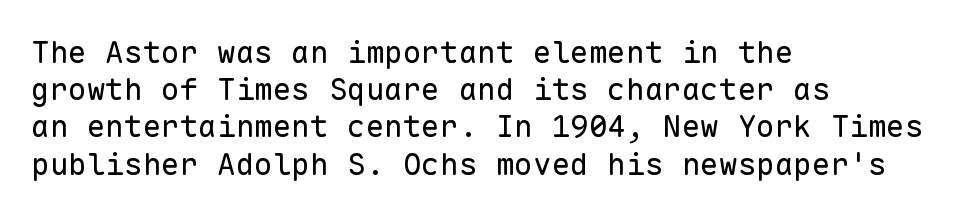
{"serif": "no", "italic": "no", "bold": "no", "weight": "regular", "width": "normal", "stroke_contrast": "low", "x_height": "medium", "monospaced": "yes", "underline": "no", "align": "left", "line_spacing_ratio": 1.2, "letter_spacing": "normal", "letter_spacing_em": 0.0, "glyph_px": 31}
